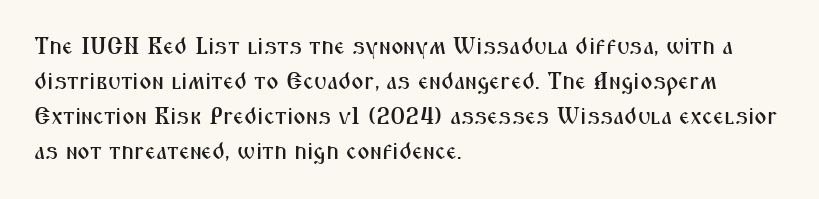
{"italic": "no", "underline": "no", "align": "left", "line_spacing": "normal", "line_spacing_ratio": 1.46, "letter_spacing": "normal", "letter_spacing_em": 0.0, "glyph_px": 24}
